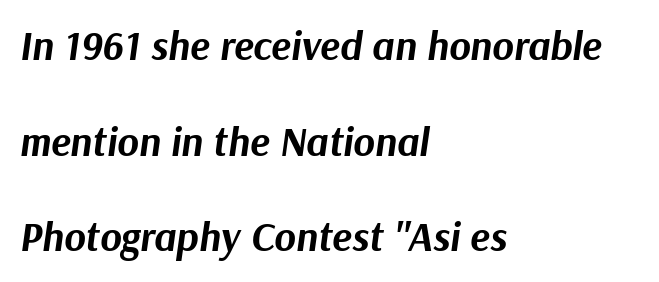
The passage shown is typed in a proportional face where columns would drift. Characters are canted at an angle relative to the baseline's perpendicular. Every letter is thick-stroked: bold, no question. The passage is arranged the way most books set body copy — flush left. Airy leading.
